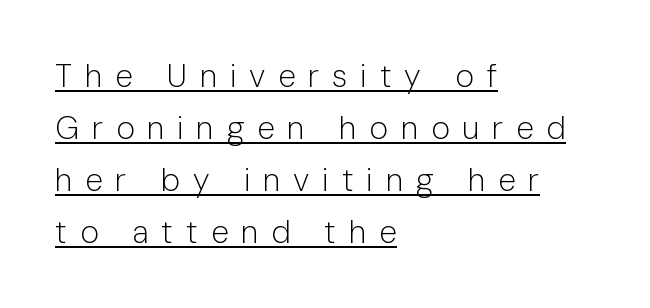
Q: Is the text bold? A: No.
Q: Is the text italic (slanted)? A: No, it is upright.
Q: Is the typeface a serif or a sans-serif typeface? A: Sans-serif.
Q: Is the text underlined? A: Yes.
Q: How is the paragraph aligned? A: Left-aligned.
Q: Is the spacing between letters normal or unusually wide? A: Unusually wide.
Q: Is the spacing between lines tight, normal or loose? A: Normal.
Q: Width (condensed, normal, or wide)? A: Normal.
Q: Stroke contrast? A: Low.
Q: x-height? A: Medium.
Q: Monospaced? A: No.
